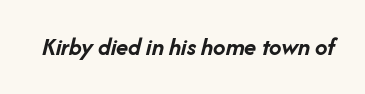
{"italic": "yes", "lean": "right", "slant_degrees": 14, "bold": "yes", "underline": "no", "letter_spacing": "normal", "letter_spacing_em": 0.0, "glyph_px": 25}
